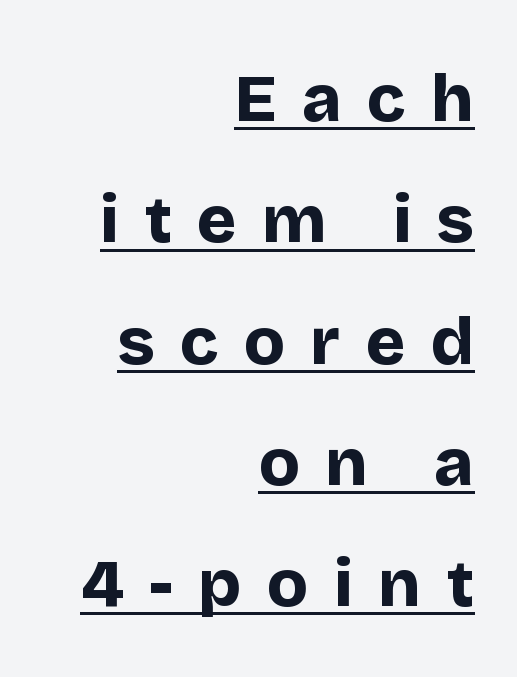
Q: Is the text bold? A: Yes.
Q: Is the text italic (slanted)? A: No, it is upright.
Q: Is the typeface a serif or a sans-serif typeface? A: Sans-serif.
Q: Is the text underlined? A: Yes.
Q: How is the paragraph aligned? A: Right-aligned.
Q: Is the spacing between letters normal or unusually wide? A: Unusually wide.
Q: Width (condensed, normal, or wide)? A: Normal.
Q: Stroke contrast? A: Low.
Q: x-height? A: Large.
Q: Monospaced? A: No.
